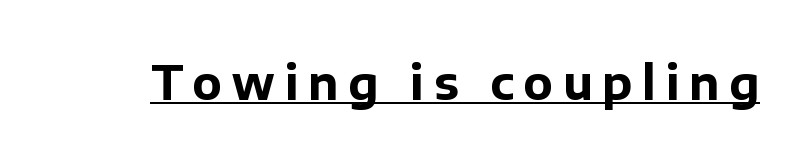
{"serif": "no", "italic": "no", "bold": "yes", "weight": "bold", "width": "normal", "stroke_contrast": "low", "x_height": "medium", "monospaced": "no", "underline": "yes", "letter_spacing": "wide", "letter_spacing_em": 0.21, "glyph_px": 46}
